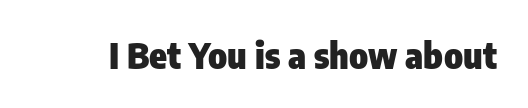
The lettering stays uniformly vertical, giving the passage a roman look. The tracking reads as untouched default to a designer's eye. The words here are not underlined. Character widths vary here, with narrow letters taking less room than wide ones.
